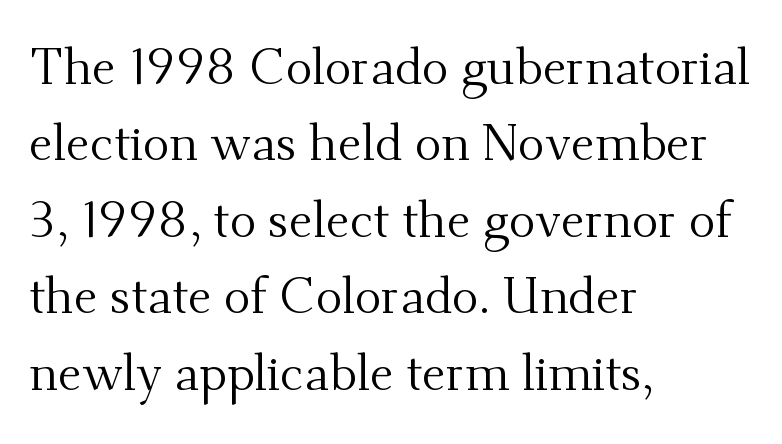
The image shows 50 px regular-weight serif type, upright; set left-aligned, normal line spacing (1.53x), normal letter spacing, not underlined; medium stroke contrast and a small x-height.
